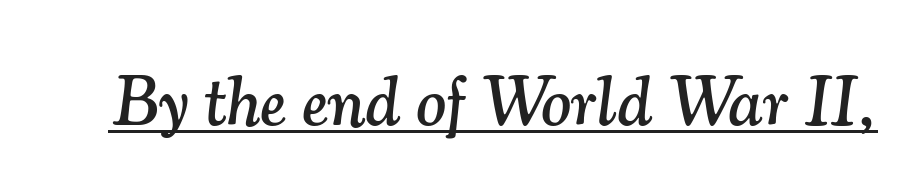
{"serif": "yes", "italic": "yes", "lean": "right", "slant_degrees": 7, "width": "normal", "stroke_contrast": "medium", "x_height": "small", "monospaced": "no", "underline": "yes", "letter_spacing": "normal", "letter_spacing_em": 0.0, "glyph_px": 71}
